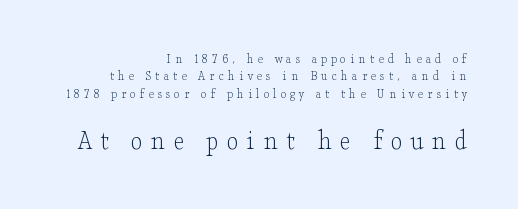
Check under the words: just untouched page. You get the small type first, then a jump to larger type. The lines are quadded right. Counters stay open thanks to moderate or lighter strokes. The lettering stays uniformly vertical, giving the passage a roman look. Display-style spreading of the glyphs; the letterfit is very open.
